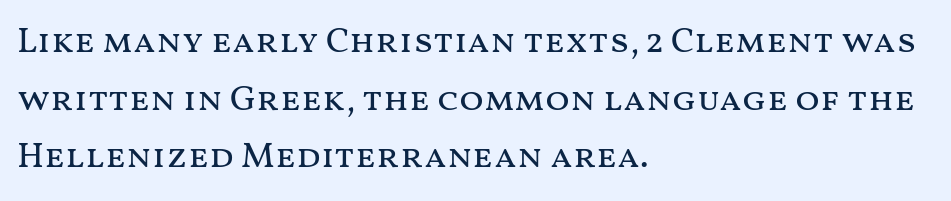
Compared with typical body copy, the letter spacing here is the same. The letters look calm and open, with moderate or lighter stems. Lines of text with bare space underneath. Proportional: the letters do not fall into vertical columns. Leading: standard. Tall strokes in this sample are plumb rather than angled.
